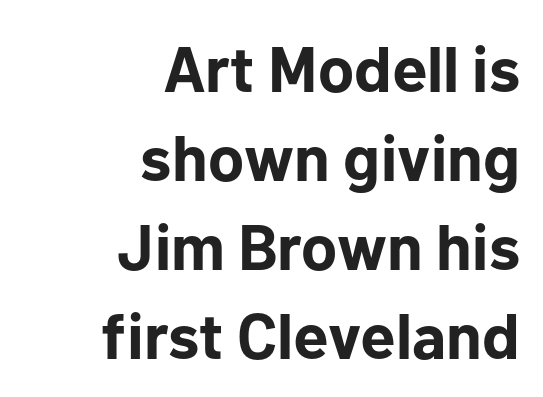
The passage shown has conventional tracking throughout. A normal amount of white space separates one row of letters from the next. Note the varied advance widths — an 'i' is clearly narrower than an 'm'. Underlining? Definitely not there. The font's upright variant was chosen for this text. Is this a sans? Yes — the strokes have no serifs.
